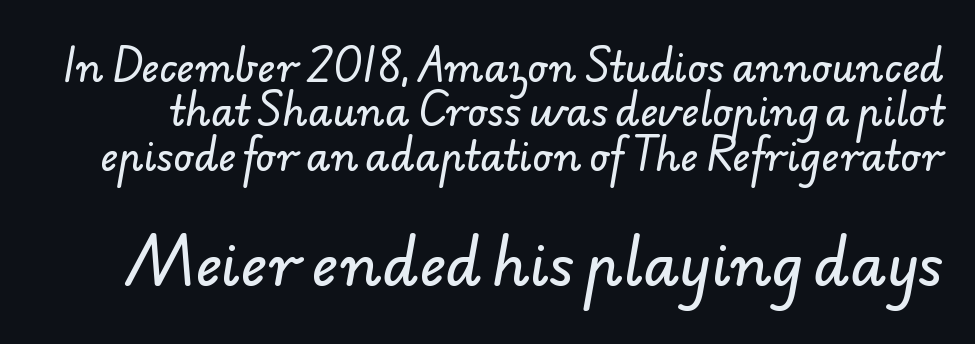
Q: Is the typeface a serif or a sans-serif typeface? A: Sans-serif.
Q: Is the text underlined? A: No.
Q: Is the spacing between letters normal or unusually wide? A: Normal.
Q: Is the spacing between lines tight, normal or loose? A: Tight.
Q: Which block of text is set in a larger size, the first (top) or the second (bottom)? A: The second (bottom) one.
Q: Width (condensed, normal, or wide)? A: Normal.
Q: Stroke contrast? A: Low.
Q: x-height? A: Small.
Q: Monospaced? A: No.
